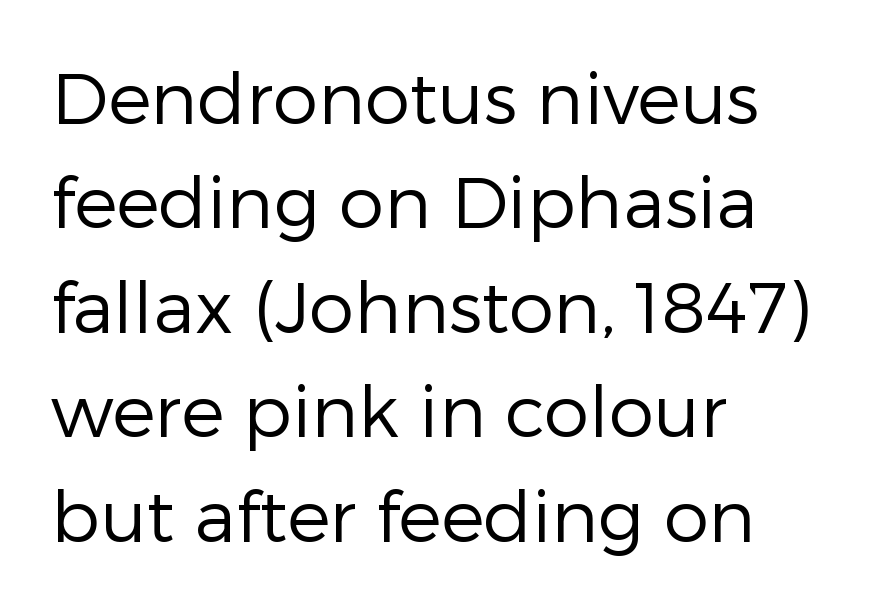
The image shows 72 px regular-weight sans-serif type, upright; set left-aligned, normal line spacing (1.45x), normal letter spacing, not underlined; low stroke contrast and a medium x-height.
